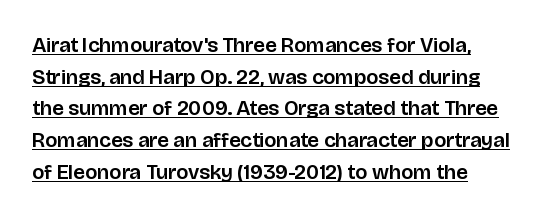
{"italic": "no", "underline": "yes", "line_spacing": "normal", "line_spacing_ratio": 1.51, "letter_spacing": "normal", "letter_spacing_em": 0.0, "glyph_px": 21}
